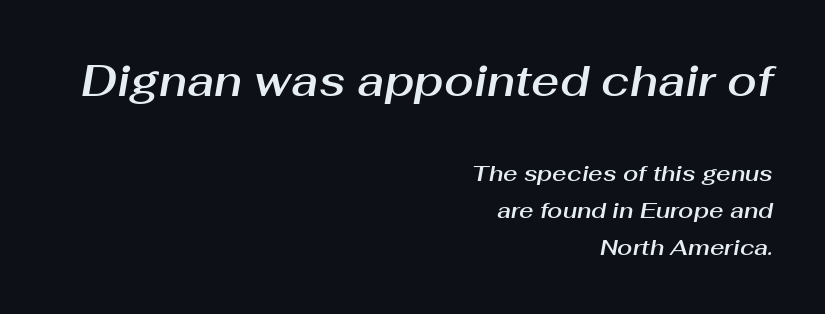
Q: Is the text italic (slanted)? A: Yes, it leans right by about 10 degrees.
Q: Is the text underlined? A: No.
Q: How is the paragraph aligned? A: Right-aligned.
Q: Is the spacing between letters normal or unusually wide? A: Normal.
Q: Is the spacing between lines tight, normal or loose? A: Normal.
Q: Which block of text is set in a larger size, the first (top) or the second (bottom)? A: The first (top) one.
Q: Width (condensed, normal, or wide)? A: Normal.
Q: Stroke contrast? A: Medium.
Q: x-height? A: Medium.
Q: Monospaced? A: No.
